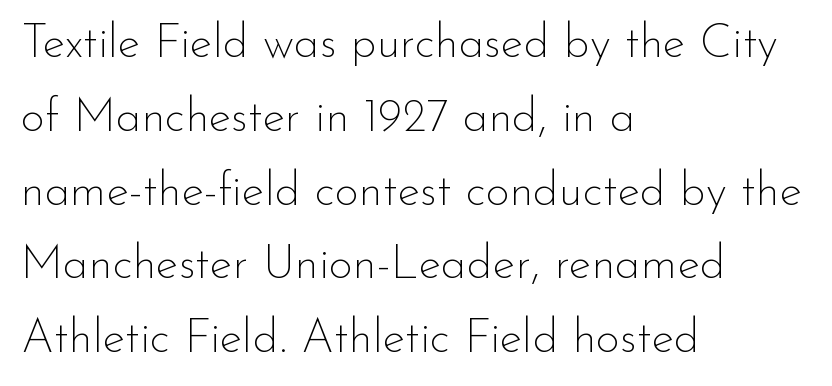
The image shows 47 px thin sans-serif type, upright; set left-aligned, normal line spacing (1.57x), normal letter spacing, not underlined; low stroke contrast and a small x-height.
